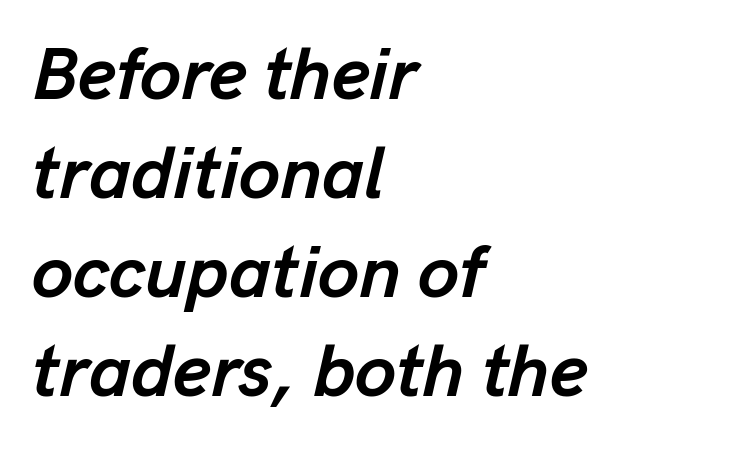
Q: Is the text bold? A: Yes.
Q: Is the text italic (slanted)? A: Yes, it leans right by about 13 degrees.
Q: Is the text underlined? A: No.
Q: How is the paragraph aligned? A: Left-aligned.
Q: Is the spacing between letters normal or unusually wide? A: Normal.
Q: Is the spacing between lines tight, normal or loose? A: Normal.
Q: Width (condensed, normal, or wide)? A: Normal.
Q: Stroke contrast? A: Low.
Q: x-height? A: Medium.
Q: Monospaced? A: No.
